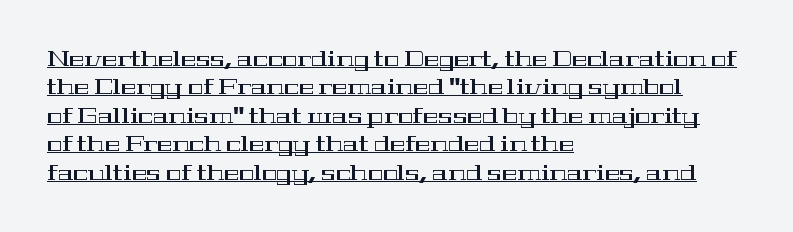
{"italic": "no", "underline": "yes", "align": "left", "line_spacing": "normal", "line_spacing_ratio": 1.42, "letter_spacing": "normal", "letter_spacing_em": 0.0, "glyph_px": 20}
